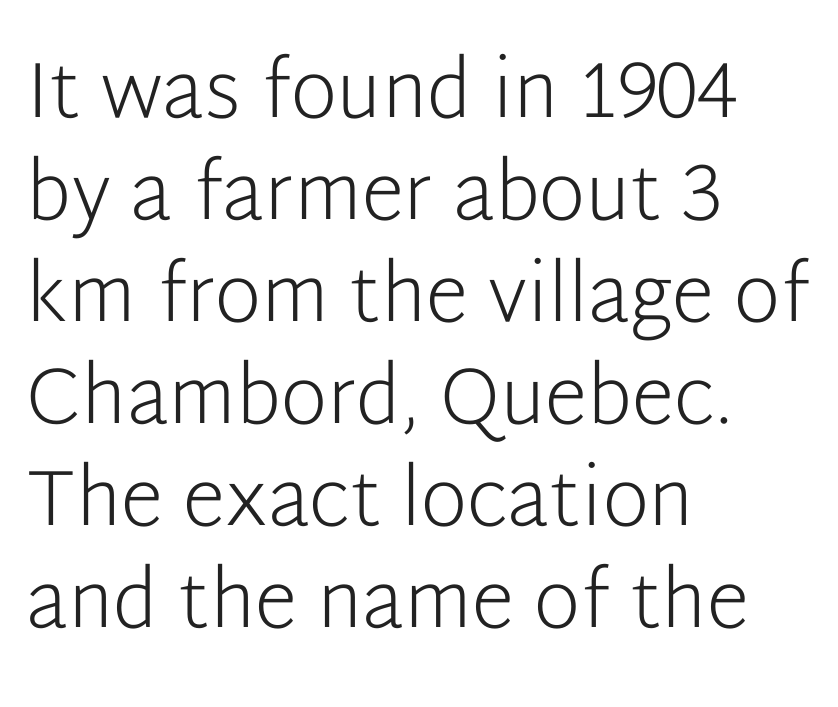
{"serif": "no", "italic": "no", "bold": "no", "weight": "light", "width": "normal", "stroke_contrast": "low", "x_height": "medium", "monospaced": "no", "underline": "no", "align": "left", "line_spacing": "normal", "line_spacing_ratio": 1.29, "letter_spacing": "normal", "letter_spacing_em": 0.0, "glyph_px": 79}
